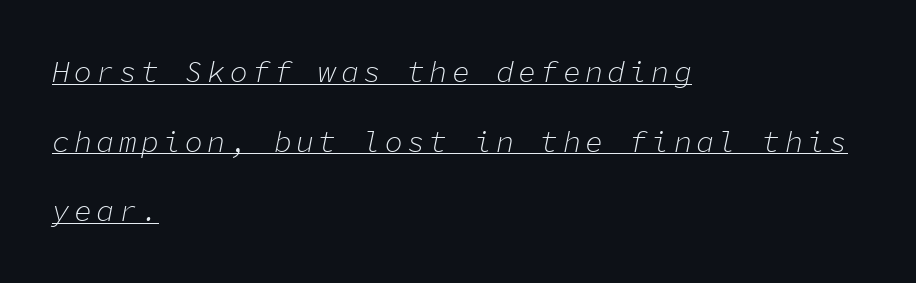
The passage is arranged the way most books set body copy — flush left. Somebody hit Ctrl+U on this one — the words are underlined. Do the characters align in a grid? Yes, the font is monospaced. The letters look calm and open, with moderate or lighter stems.
